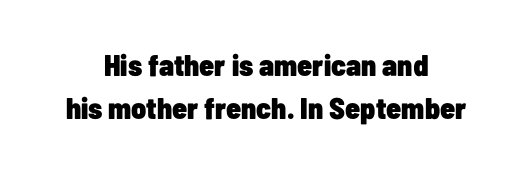
The block of text has a typical density, with ordinary space between rows. Bold? Absolutely — the strokes are thick and heavy. No word sits above an underline. This rendering leaves character spacing at its baseline value.
